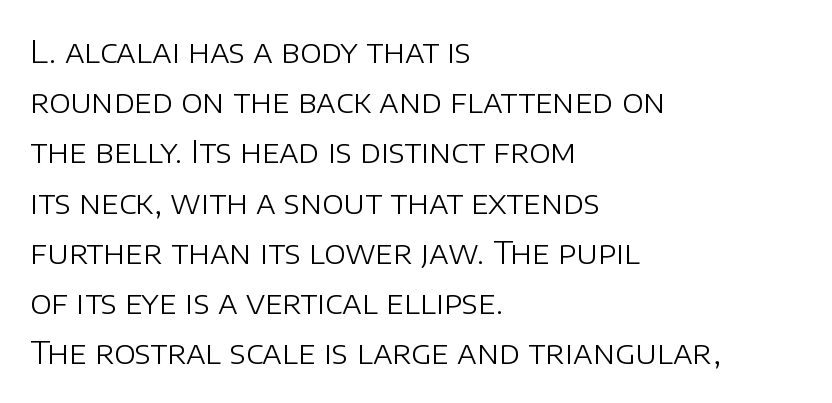
{"serif": "no", "italic": "no", "bold": "no", "weight": "light", "width": "normal", "stroke_contrast": "low", "x_height": "large", "monospaced": "no", "underline": "no", "align": "left", "line_spacing": "normal", "line_spacing_ratio": 1.57, "letter_spacing": "normal", "letter_spacing_em": 0.0, "glyph_px": 32}
